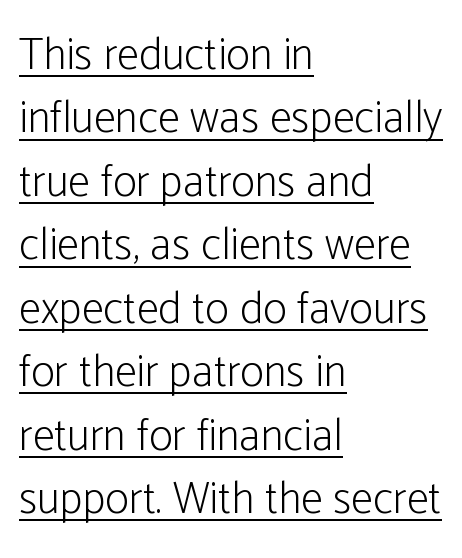
Q: Is the text bold? A: No.
Q: Is the text italic (slanted)? A: No, it is upright.
Q: Is the typeface a serif or a sans-serif typeface? A: Sans-serif.
Q: Is the text underlined? A: Yes.
Q: How is the paragraph aligned? A: Left-aligned.
Q: Is the spacing between letters normal or unusually wide? A: Normal.
Q: Is the spacing between lines tight, normal or loose? A: Normal.
Q: Width (condensed, normal, or wide)? A: Condensed.
Q: Stroke contrast? A: Low.
Q: x-height? A: Medium.
Q: Monospaced? A: No.
